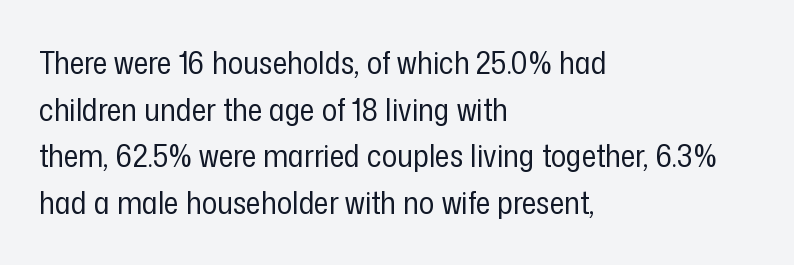
The image shows 32 px regular-weight, condensed sans-serif type, upright; set left-aligned, normal line spacing (1.46x), normal letter spacing, not underlined; low stroke contrast and a medium x-height.
